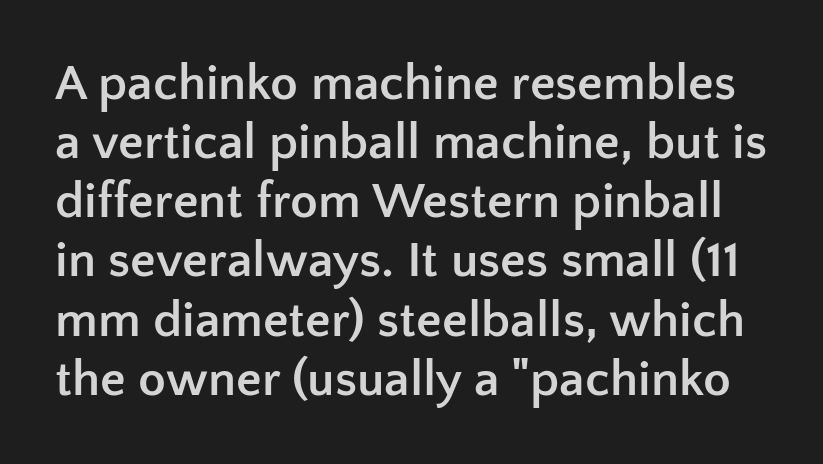
The image shows 51 px semibold sans-serif type, upright; set line spacing 1.16x, normal letter spacing, not underlined; low stroke contrast and a medium x-height.
